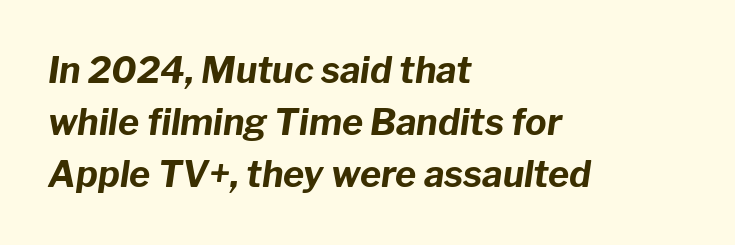
The image shows 36 px bold type, italic (leaning right); set left-aligned, normal line spacing (1.45x), normal letter spacing, not underlined; low stroke contrast and a medium x-height.
